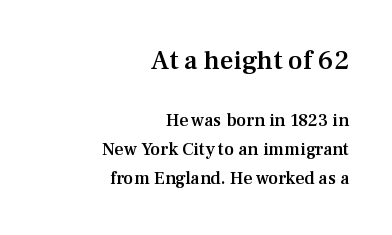
{"italic": "no", "bold": "semi", "underline": "no", "align": "right", "line_spacing": "normal", "line_spacing_ratio": 1.61, "letter_spacing": "normal", "letter_spacing_em": 0.0, "larger_block": "first", "size_ratio": 1.5, "glyph_px": 27}
